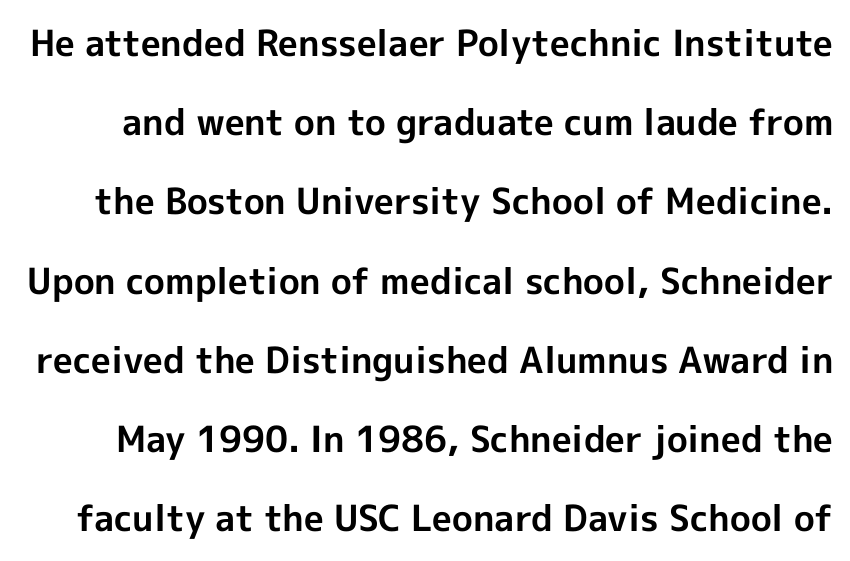
{"serif": "no", "italic": "no", "bold": "yes", "weight": "bold", "width": "normal", "x_height": "medium", "monospaced": "no", "underline": "no", "line_spacing": "loose", "line_spacing_ratio": 2.2, "letter_spacing": "normal", "letter_spacing_em": 0.0, "glyph_px": 36}
